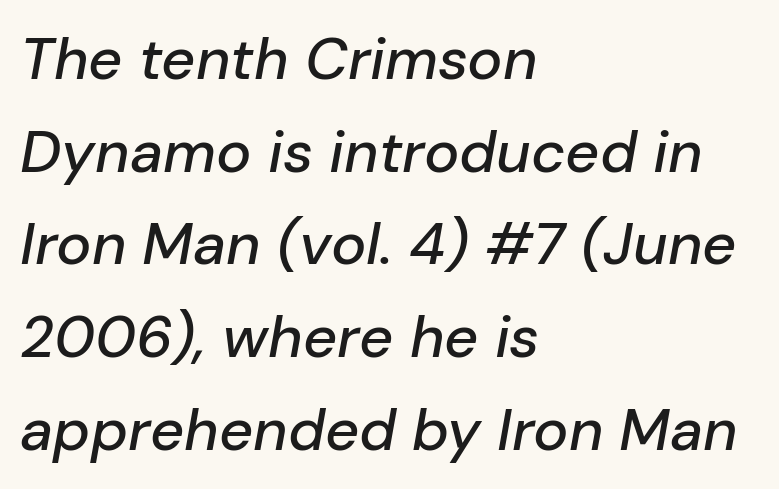
The image shows 59 px text type, italic (leaning right); set left-aligned, normal line spacing (1.57x), normal letter spacing, not underlined; low stroke contrast and a medium x-height.
